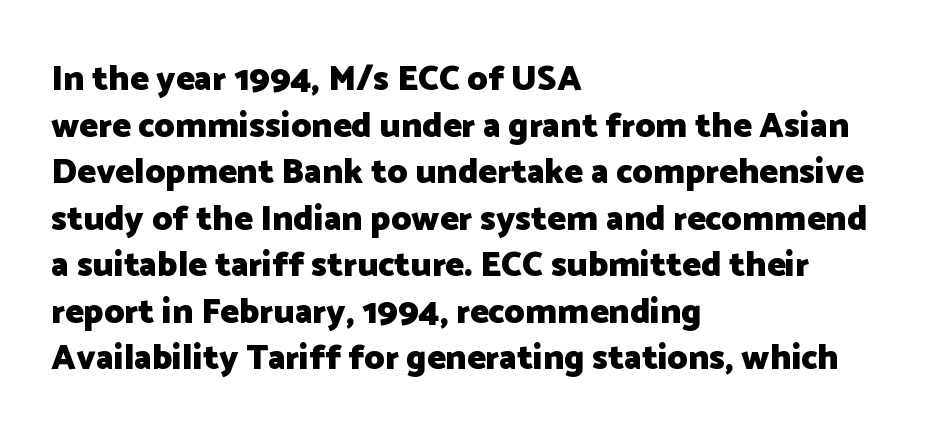
The image shows 35 px heavy sans-serif type, upright; set left-aligned, normal line spacing (1.33x), normal letter spacing, not underlined; low stroke contrast and a medium x-height.
